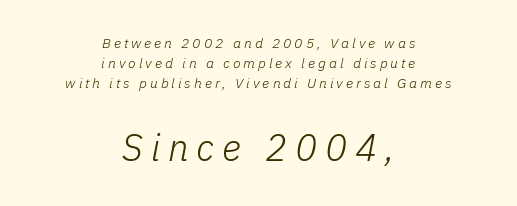
The image shows 37 px light type, italic (leaning right); set centered, normal line spacing (1.44x), unusually wide letter spacing (+0.21 em), not underlined; the second (bottom) block is 2.64x larger; low stroke contrast and a medium x-height.
